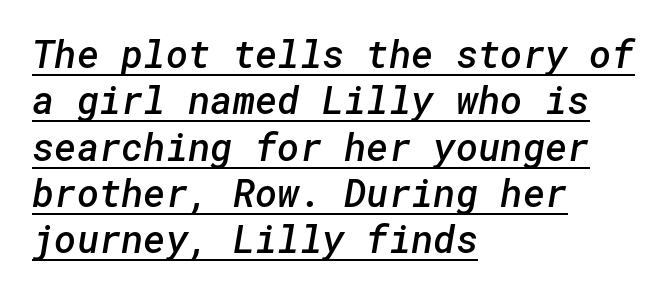
The image shows 38 px semibold sans-serif type; set left-aligned, line spacing 1.22x, normal letter spacing, underlined; low stroke contrast and a medium x-height.
